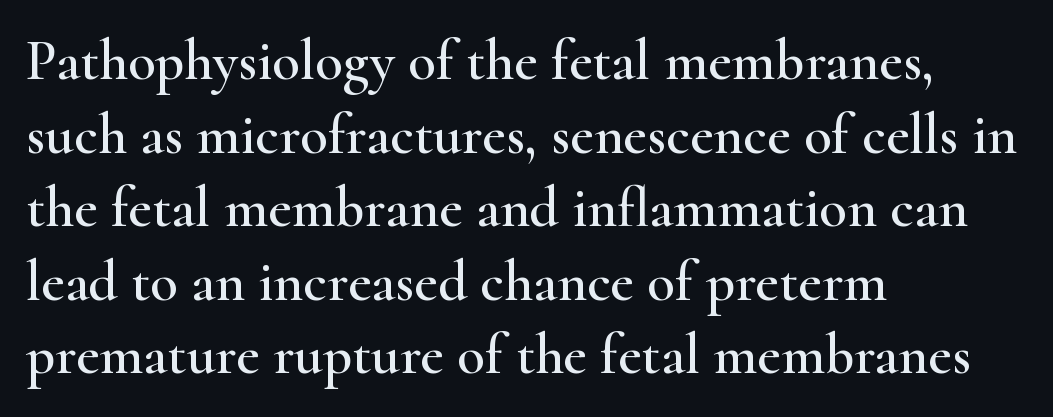
The foot of each line stays bare and open. Quick note: interline space is typical. Examine the stroke ends and you'll spot serifs. Tracking here is standard; glyphs follow each other at the usual distance.
